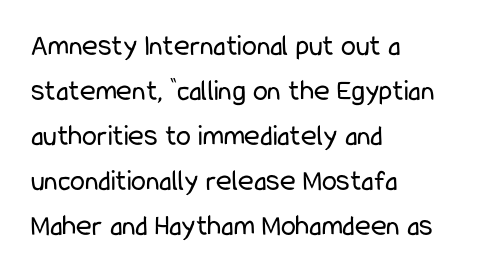
Q: Is the text bold? A: No.
Q: Is the text italic (slanted)? A: No, it is upright.
Q: Is the typeface a serif or a sans-serif typeface? A: Sans-serif.
Q: Is the text underlined? A: No.
Q: How is the paragraph aligned? A: Left-aligned.
Q: Is the spacing between letters normal or unusually wide? A: Normal.
Q: Is the spacing between lines tight, normal or loose? A: Normal.
Q: Width (condensed, normal, or wide)? A: Condensed.
Q: Stroke contrast? A: Low.
Q: x-height? A: Medium.
Q: Monospaced? A: No.
